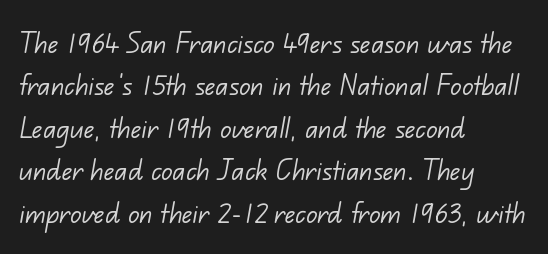
Q: Is the text bold? A: No.
Q: Is the typeface a serif or a sans-serif typeface? A: Sans-serif.
Q: Is the text underlined? A: No.
Q: How is the paragraph aligned? A: Left-aligned.
Q: Is the spacing between letters normal or unusually wide? A: Normal.
Q: Is the spacing between lines tight, normal or loose? A: Normal.
Q: Width (condensed, normal, or wide)? A: Normal.
Q: Stroke contrast? A: Low.
Q: x-height? A: Small.
Q: Monospaced? A: No.
